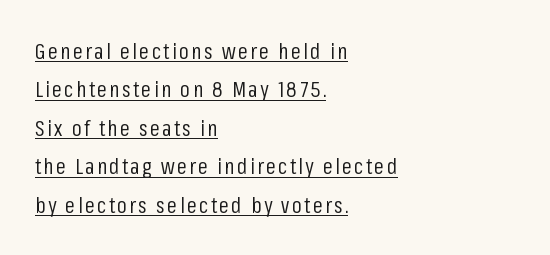
{"italic": "no", "bold": "no", "underline": "yes", "align": "left", "line_spacing_ratio": 1.75, "glyph_px": 22}
